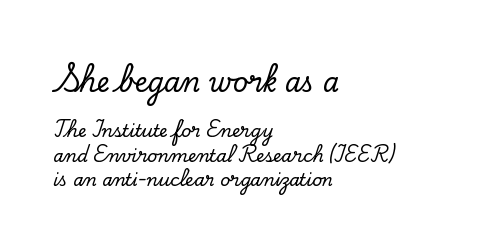
Size hierarchy here favors the leading block over the trailing one. The lines sit at an ordinary, default distance from one another. Alignment: flush left.
